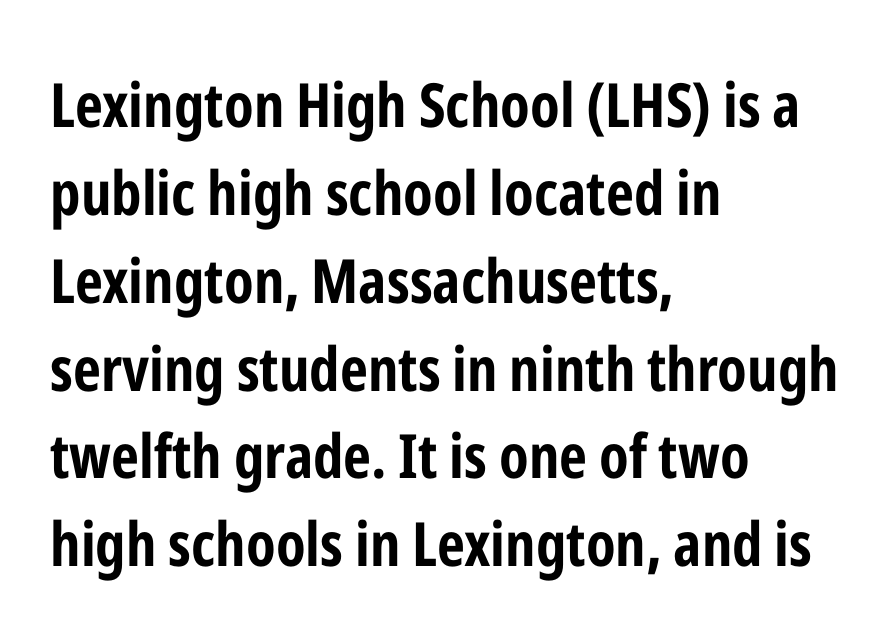
Q: Is the text bold? A: Yes.
Q: Is the text italic (slanted)? A: No, it is upright.
Q: Is the typeface a serif or a sans-serif typeface? A: Sans-serif.
Q: Is the text underlined? A: No.
Q: How is the paragraph aligned? A: Left-aligned.
Q: Is the spacing between letters normal or unusually wide? A: Normal.
Q: Is the spacing between lines tight, normal or loose? A: Normal.
Q: Width (condensed, normal, or wide)? A: Condensed.
Q: Stroke contrast? A: Low.
Q: x-height? A: Medium.
Q: Monospaced? A: No.
